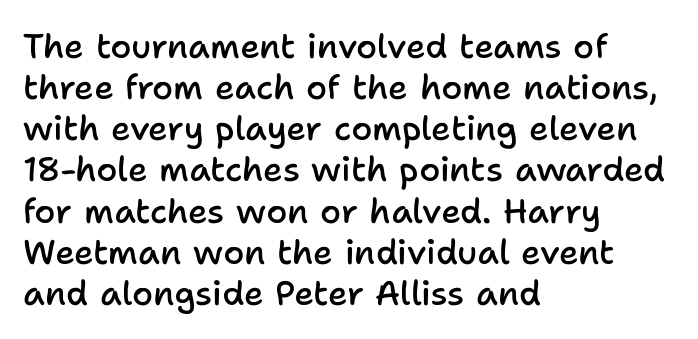
Serif or sans? Sans — the stroke terminals are bare. A clean baseline with only descenders dipping below it. These lines are rendered in a variable-pitch font. Words appear dense and cohesive because spacing is normal.
